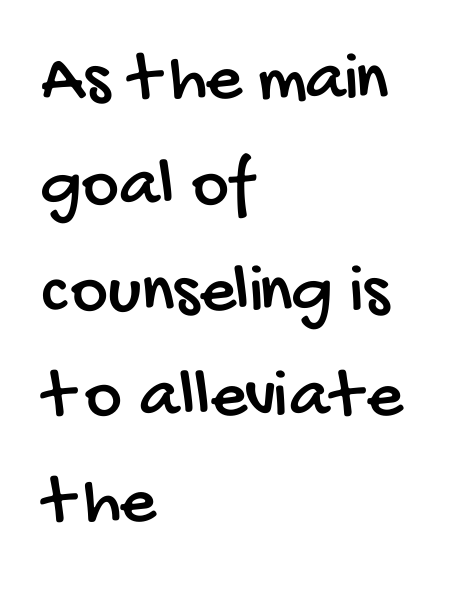
The image shows 71 px condensed sans-serif type; set left-aligned, normal line spacing (1.49x), normal letter spacing, not underlined; low stroke contrast and a large x-height.
